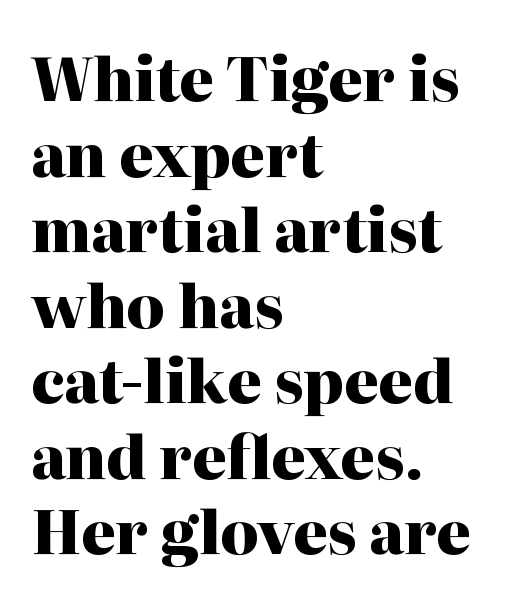
Pretty heavy lettering here — definitely bold. These lines stack with their left ends in a neat column. Regarding serifs, this sample has them. A typesetter would call this leading conventional body-copy spacing. The passage shown is typed in a proportional face where columns would drift.
